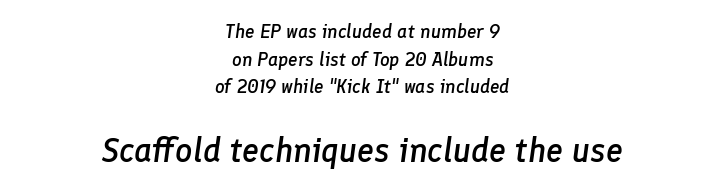
{"italic": "yes", "lean": "right", "slant_degrees": 8, "bold": "semi", "weight": "semibold", "width": "normal", "stroke_contrast": "low", "x_height": "medium", "monospaced": "no", "underline": "no", "align": "center", "line_spacing": "normal", "line_spacing_ratio": 1.46, "letter_spacing": "normal", "letter_spacing_em": 0.0, "larger_block": "second", "size_ratio": 1.79, "glyph_px": 34}
